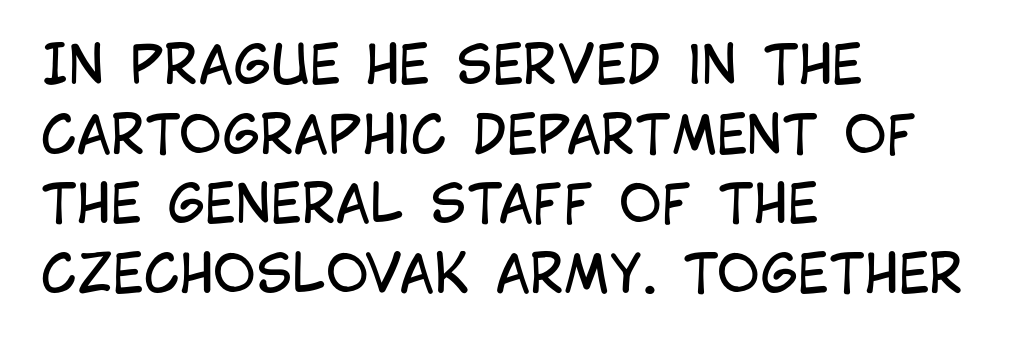
Normally led — the rows are evenly, conventionally spaced. Compared with a typical body face, this is equally light or lighter still. Each letter keeps its own natural width here, so spacing adapts to shape. Grotesque or geometric, the face here clearly has no serifs. Default kerning and tracking; the words read as compact shapes.
